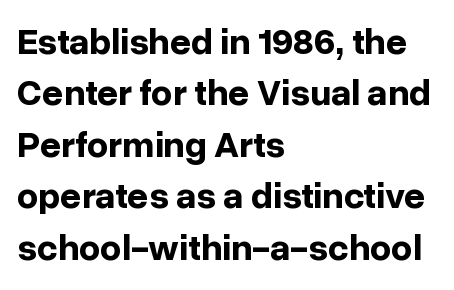
Q: Is the text bold? A: Yes.
Q: Is the text italic (slanted)? A: No, it is upright.
Q: Is the typeface a serif or a sans-serif typeface? A: Sans-serif.
Q: Is the text underlined? A: No.
Q: How is the paragraph aligned? A: Left-aligned.
Q: Is the spacing between letters normal or unusually wide? A: Normal.
Q: Is the spacing between lines tight, normal or loose? A: Normal.
Q: Width (condensed, normal, or wide)? A: Normal.
Q: Stroke contrast? A: Low.
Q: x-height? A: Medium.
Q: Monospaced? A: No.
